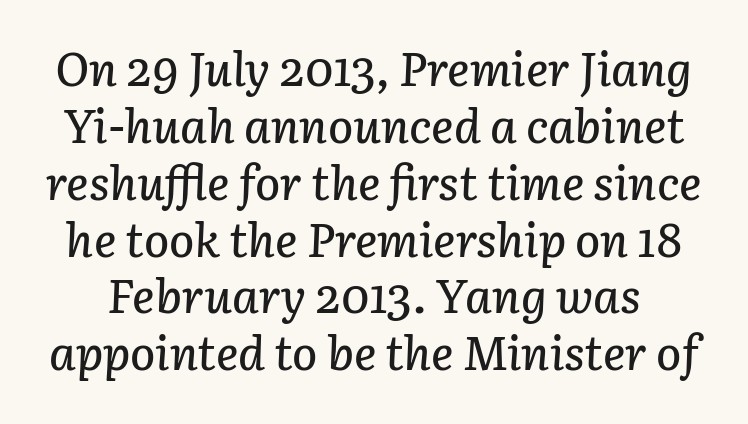
The tracking reads as untouched default to a designer's eye. Has an underline been added? It has not. Is the type slanted? Yes — the strokes lean at a clear angle. The rendering uses natural spacing where letterforms have individual widths.
